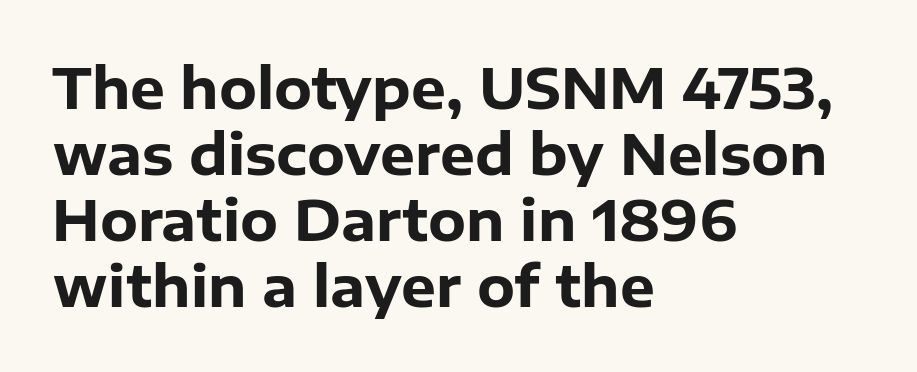
Q: Is the text bold? A: Yes.
Q: Is the text italic (slanted)? A: No, it is upright.
Q: Is the typeface a serif or a sans-serif typeface? A: Sans-serif.
Q: Is the text underlined? A: No.
Q: How is the paragraph aligned? A: Left-aligned.
Q: Is the spacing between letters normal or unusually wide? A: Normal.
Q: Width (condensed, normal, or wide)? A: Normal.
Q: Stroke contrast? A: Low.
Q: x-height? A: Medium.
Q: Monospaced? A: No.
